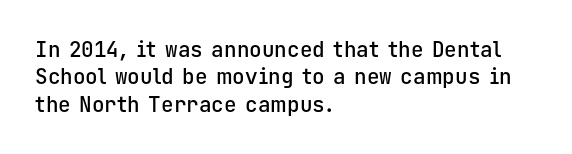
{"italic": "no", "bold": "semi", "underline": "no", "align": "left", "line_spacing": "normal", "line_spacing_ratio": 1.3, "letter_spacing": "normal", "letter_spacing_em": 0.0, "glyph_px": 21}
